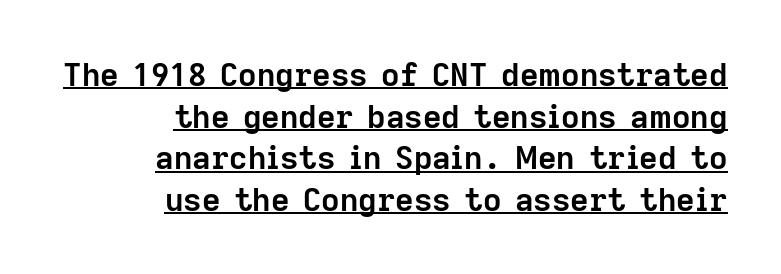
The image shows 32 px semibold sans-serif type, upright; set right-aligned, normal line spacing (1.3x), normal letter spacing, underlined; low stroke contrast and a medium x-height.
